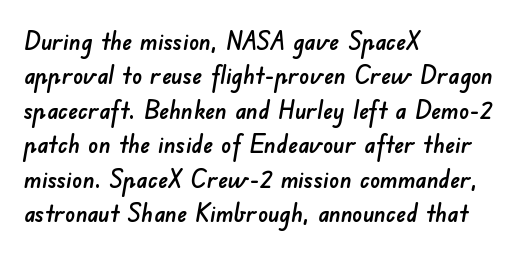
Q: Is the text underlined? A: No.
Q: How is the paragraph aligned? A: Left-aligned.
Q: Is the spacing between letters normal or unusually wide? A: Normal.
Q: Is the spacing between lines tight, normal or loose? A: Normal.
